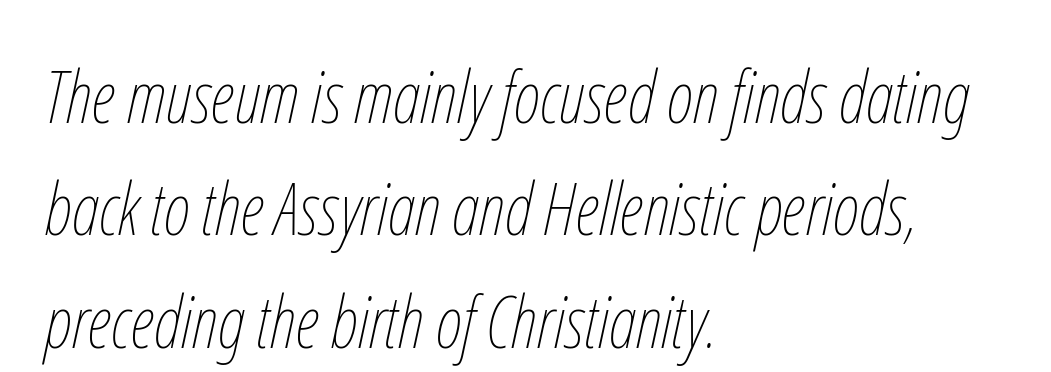
The image shows 73 px thin, condensed type, italic (leaning right); set left-aligned, normal line spacing (1.54x), normal letter spacing, not underlined; low stroke contrast and a medium x-height.
